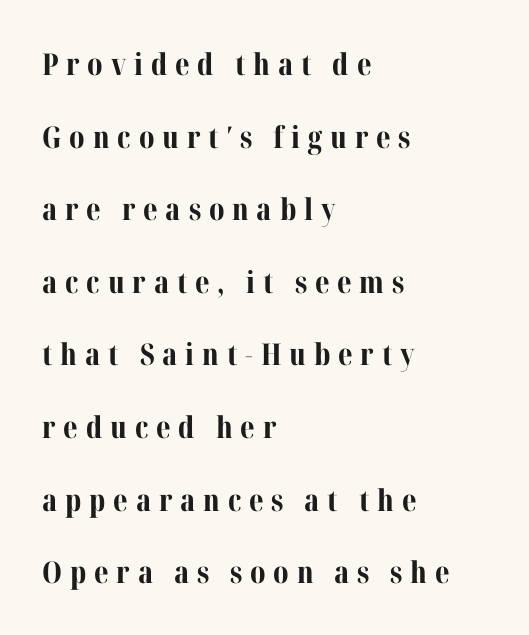
{"serif": "yes", "italic": "no", "bold": "yes", "weight": "bold", "width": "normal", "stroke_contrast": "medium", "x_height": "medium", "monospaced": "no", "underline": "no", "align": "left", "line_spacing": "loose", "line_spacing_ratio": 2.42, "letter_spacing": "wide", "letter_spacing_em": 0.26, "glyph_px": 30}
